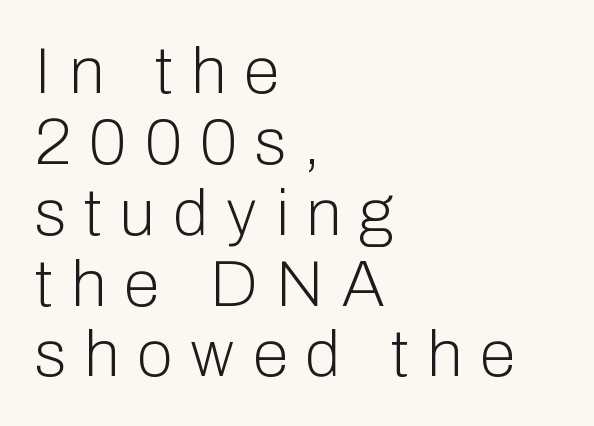
Q: Is the text bold? A: No.
Q: Is the text italic (slanted)? A: No, it is upright.
Q: Is the typeface a serif or a sans-serif typeface? A: Sans-serif.
Q: Is the text underlined? A: No.
Q: How is the paragraph aligned? A: Left-aligned.
Q: Is the spacing between letters normal or unusually wide? A: Unusually wide.
Q: Is the spacing between lines tight, normal or loose? A: Tight.
Q: Width (condensed, normal, or wide)? A: Normal.
Q: Stroke contrast? A: Low.
Q: x-height? A: Medium.
Q: Monospaced? A: No.
